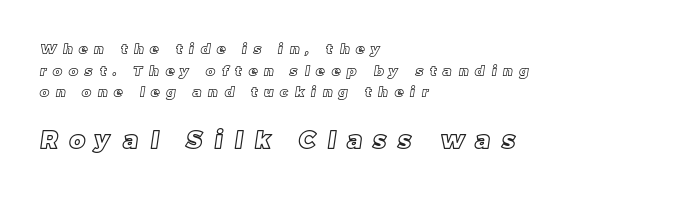
Letters rest on an invisible, unmarked baseline. Which chunk is bigger? The second one — the bottom block dwarfs the top. The vertical gap from one line to the next is medium. This rendering uses left alignment, leaving the right contour irregular. How are the letters spaced? Widely, with obvious added tracking.
